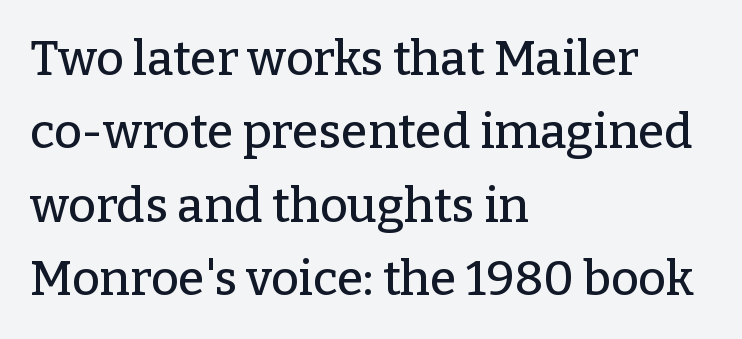
Q: Is the text italic (slanted)? A: No, it is upright.
Q: Is the typeface a serif or a sans-serif typeface? A: Serif.
Q: Is the text underlined? A: No.
Q: How is the paragraph aligned? A: Left-aligned.
Q: Is the spacing between letters normal or unusually wide? A: Normal.
Q: Is the spacing between lines tight, normal or loose? A: Normal.
Q: Width (condensed, normal, or wide)? A: Normal.
Q: Stroke contrast? A: Low.
Q: x-height? A: Medium.
Q: Monospaced? A: No.
